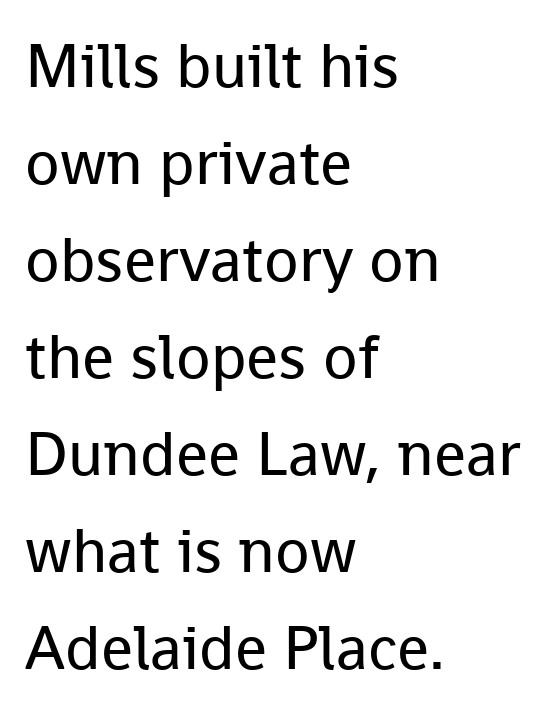
{"serif": "no", "italic": "no", "bold": "no", "weight": "regular", "width": "normal", "stroke_contrast": "low", "x_height": "medium", "monospaced": "no", "underline": "no", "align": "left", "line_spacing": "normal", "line_spacing_ratio": 1.54, "letter_spacing": "normal", "letter_spacing_em": 0.0, "glyph_px": 63}
